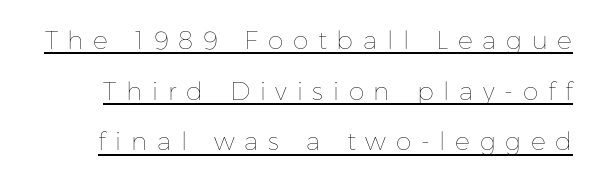
The image shows 25 px text type, upright; set loose line spacing (2.03x), unusually wide letter spacing (+0.39 em), underlined.
